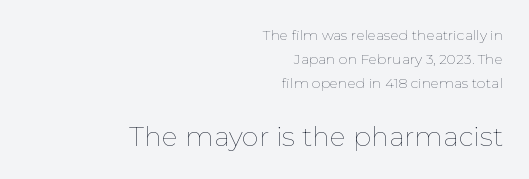
The image shows 27 px text type, upright; set right-aligned, normal line spacing (1.7x), normal letter spacing, not underlined; the second (bottom) block is 1.93x larger.
